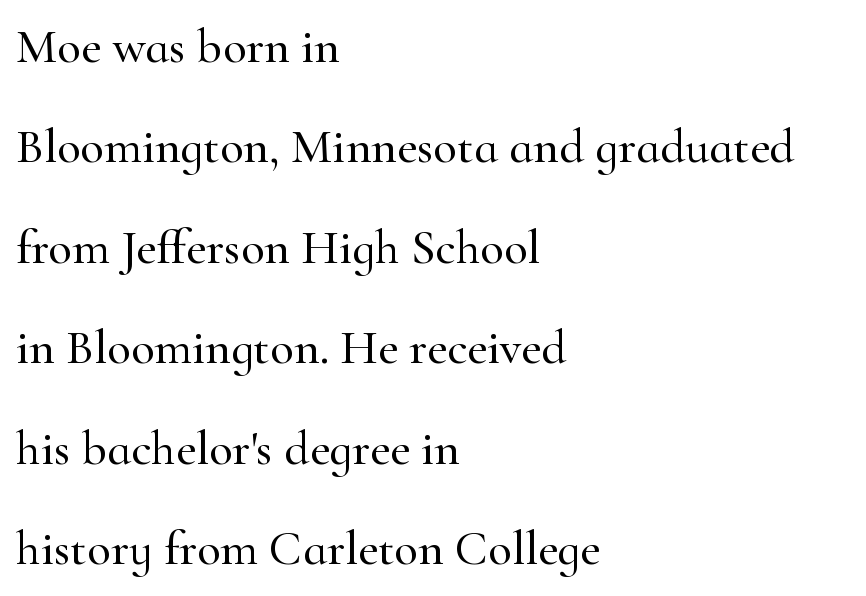
The image shows 49 px serif type, upright; set left-aligned, loose line spacing (2.05x), normal letter spacing, not underlined; high stroke contrast and a small x-height.
